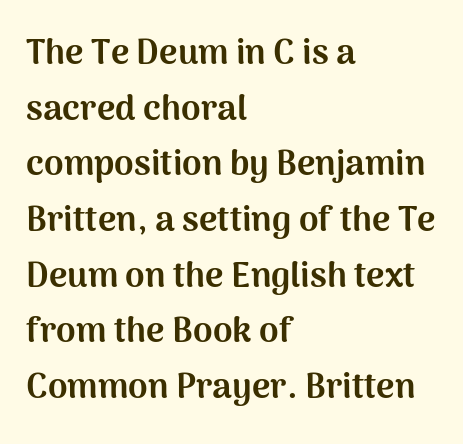
Q: Is the text bold? A: Yes.
Q: Is the text italic (slanted)? A: No, it is upright.
Q: Is the typeface a serif or a sans-serif typeface? A: Sans-serif.
Q: Is the text underlined? A: No.
Q: How is the paragraph aligned? A: Left-aligned.
Q: Is the spacing between letters normal or unusually wide? A: Normal.
Q: Is the spacing between lines tight, normal or loose? A: Normal.
Q: Width (condensed, normal, or wide)? A: Normal.
Q: Stroke contrast? A: Medium.
Q: x-height? A: Medium.
Q: Monospaced? A: No.
